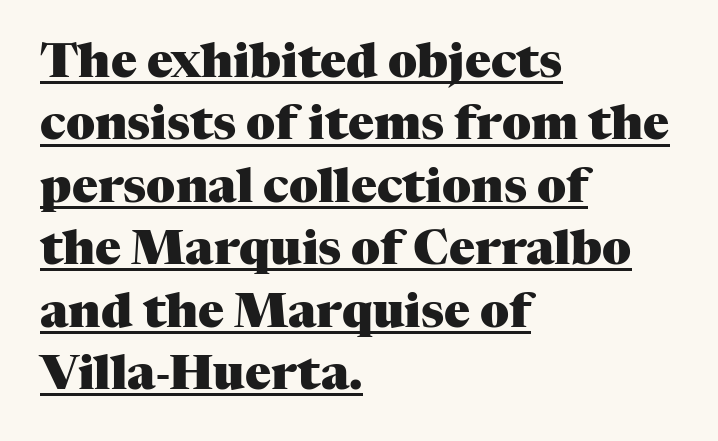
Q: Is the text bold? A: Yes.
Q: Is the text italic (slanted)? A: No, it is upright.
Q: Is the typeface a serif or a sans-serif typeface? A: Serif.
Q: Is the text underlined? A: Yes.
Q: How is the paragraph aligned? A: Left-aligned.
Q: Is the spacing between letters normal or unusually wide? A: Normal.
Q: Is the spacing between lines tight, normal or loose? A: Normal.
Q: Width (condensed, normal, or wide)? A: Normal.
Q: Stroke contrast? A: Medium.
Q: x-height? A: Medium.
Q: Monospaced? A: No.
